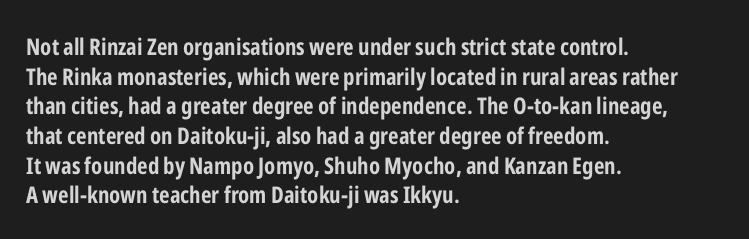
Is there any slant? The stems are plumb. Nothing unusual about the tracking: characters are spaced as the font intends. These words are printed bold, with thick strokes throughout. Evenly set lines give the paragraph a standard silhouette.
